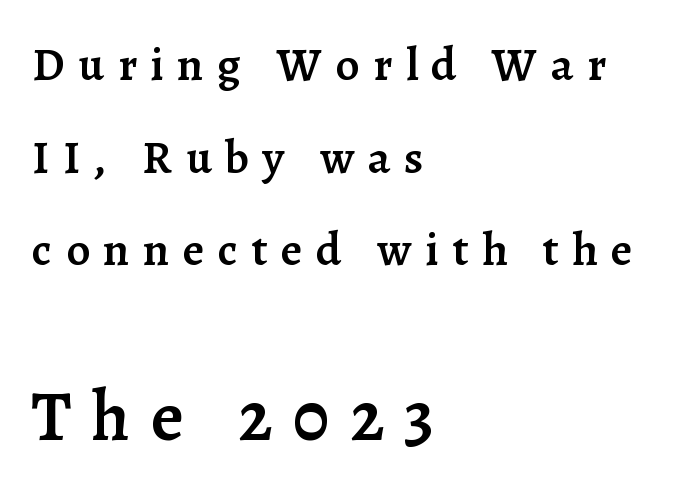
This sample has the flowing, uneven cadence of proportional lettering. One-word summary of the alignment: left. A great deal of white space separates one row of letters from the next. The characters display serif detailing at their extremities. Ascenders rise straight up at ninety degrees. The letterforms stand isolated, each surrounded by extra space.
